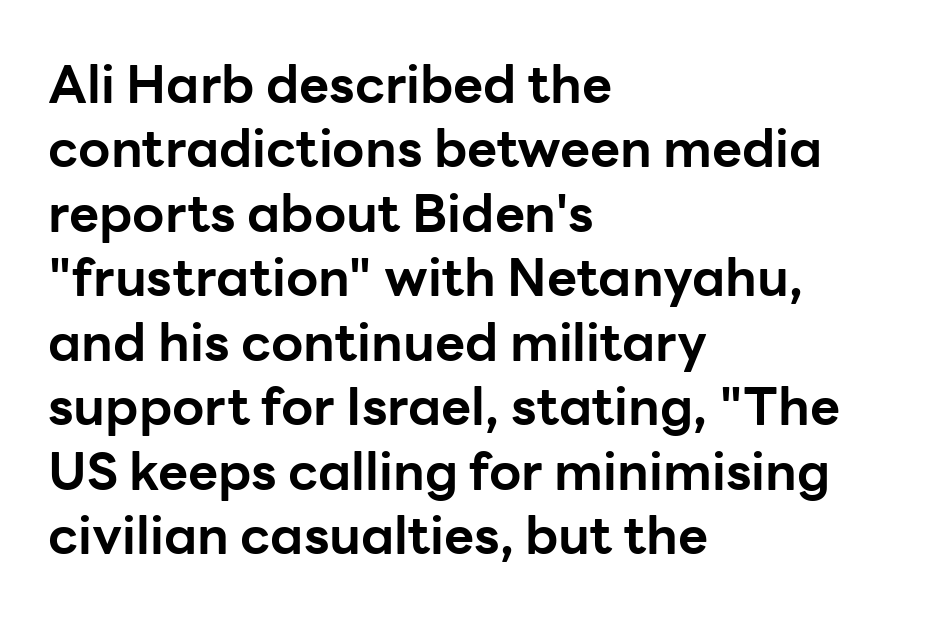
{"serif": "no", "italic": "no", "bold": "yes", "weight": "bold", "width": "normal", "stroke_contrast": "low", "x_height": "medium", "monospaced": "no", "underline": "no", "align": "left", "line_spacing_ratio": 1.24, "letter_spacing": "normal", "letter_spacing_em": 0.0, "glyph_px": 52}
